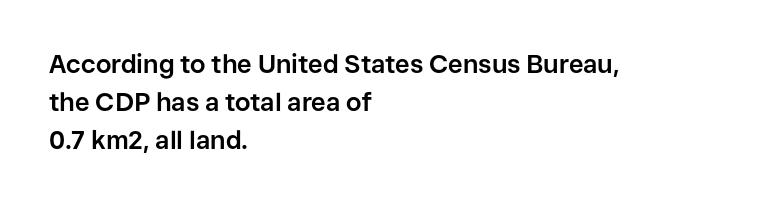
The image shows 25 px bold type, upright; set left-aligned, normal line spacing (1.53x), normal letter spacing, not underlined.
